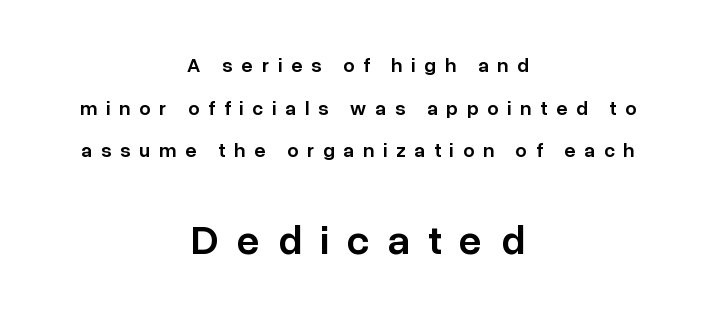
The image shows 41 px semibold sans-serif type, upright; set centered, loose line spacing (2.13x), unusually wide letter spacing (+0.44 em), not underlined; the second (bottom) block is 2.05x larger; low stroke contrast and a medium x-height.
